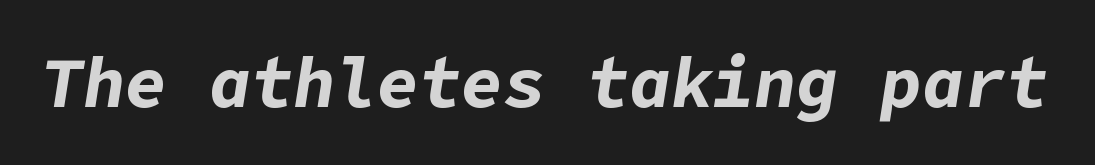
Q: Is the text bold? A: Yes.
Q: Is the text italic (slanted)? A: Yes, it leans right by about 9 degrees.
Q: Is the text underlined? A: No.
Q: Is the spacing between letters normal or unusually wide? A: Normal.
Q: Width (condensed, normal, or wide)? A: Normal.
Q: Stroke contrast? A: Low.
Q: x-height? A: Medium.
